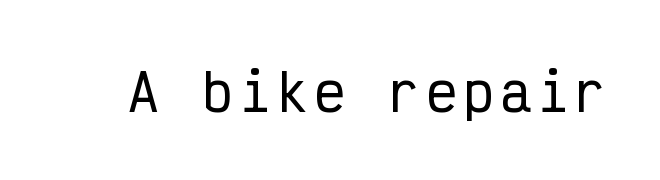
{"serif": "no", "italic": "no", "width": "condensed", "stroke_contrast": "low", "x_height": "medium", "monospaced": "yes", "underline": "no", "glyph_px": 51}
